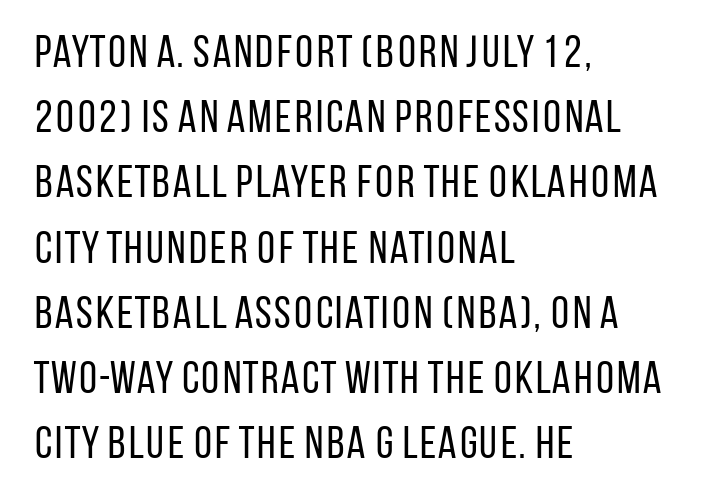
Q: Is the text bold? A: No.
Q: Is the text italic (slanted)? A: No, it is upright.
Q: Is the typeface a serif or a sans-serif typeface? A: Sans-serif.
Q: Is the text underlined? A: No.
Q: How is the paragraph aligned? A: Left-aligned.
Q: Is the spacing between letters normal or unusually wide? A: Normal.
Q: Is the spacing between lines tight, normal or loose? A: Normal.
Q: Width (condensed, normal, or wide)? A: Condensed.
Q: Stroke contrast? A: Low.
Q: x-height? A: Large.
Q: Monospaced? A: No.
